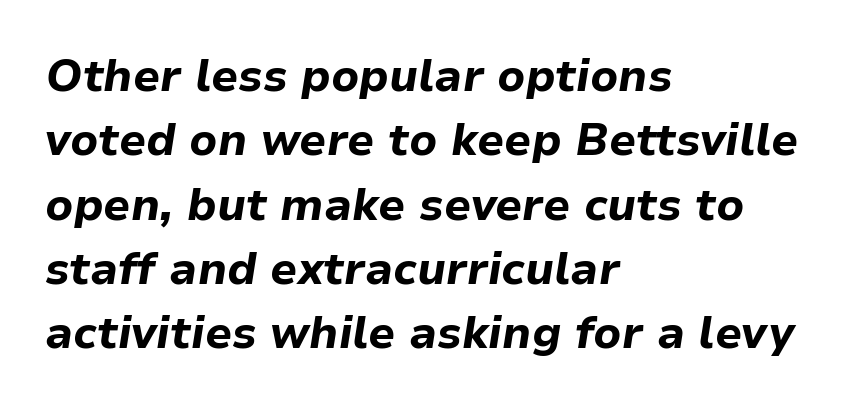
Heavy, bold letterforms. The zone under the glyphs is completely vacant. Line starts are locked; line ends wander. Italic? Definitely — the glyphs are oblique.
